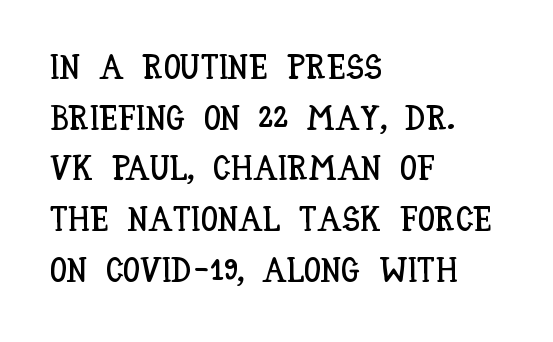
Q: Is the text italic (slanted)? A: No, it is upright.
Q: Is the text underlined? A: No.
Q: How is the paragraph aligned? A: Left-aligned.
Q: Is the spacing between letters normal or unusually wide? A: Normal.
Q: Is the spacing between lines tight, normal or loose? A: Normal.
Q: Width (condensed, normal, or wide)? A: Condensed.
Q: Stroke contrast? A: Low.
Q: x-height? A: Large.
Q: Monospaced? A: No.
